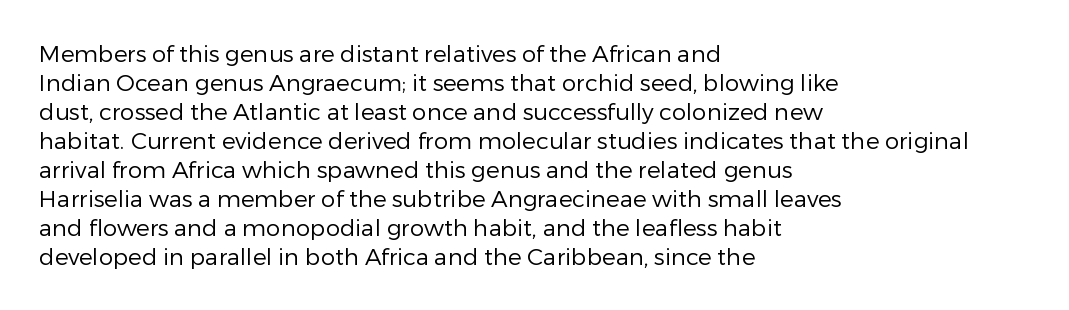
{"italic": "no", "bold": "no", "underline": "no", "align": "left", "line_spacing": "normal", "line_spacing_ratio": 1.26, "letter_spacing": "normal", "letter_spacing_em": 0.0, "glyph_px": 23}
